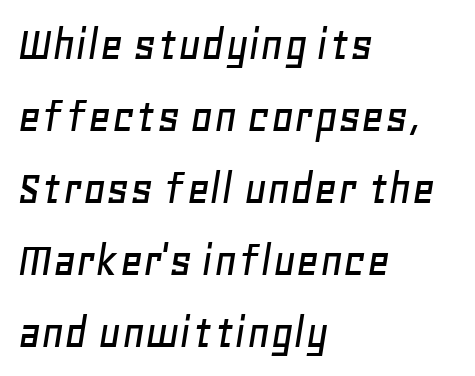
The image shows 50 px text type, italic (leaning right); set left-aligned, normal line spacing (1.44x), normal letter spacing, not underlined; low stroke contrast and a large x-height.
